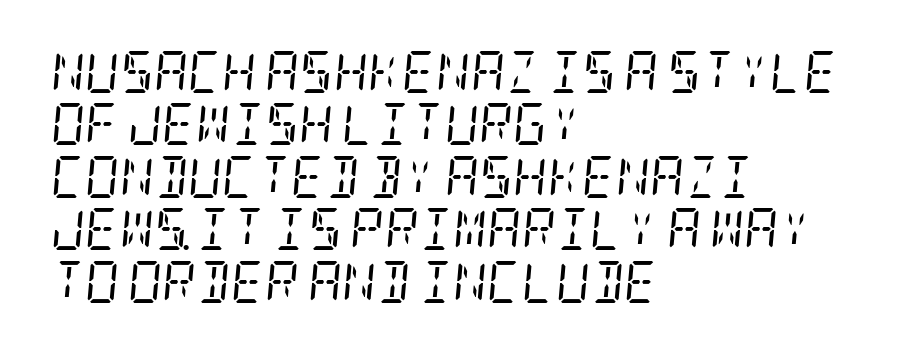
The image shows 42 px regular-weight, condensed serif type, italic (leaning right); set left-aligned, normal line spacing (1.25x), normal letter spacing, not underlined; low stroke contrast and a large x-height.
